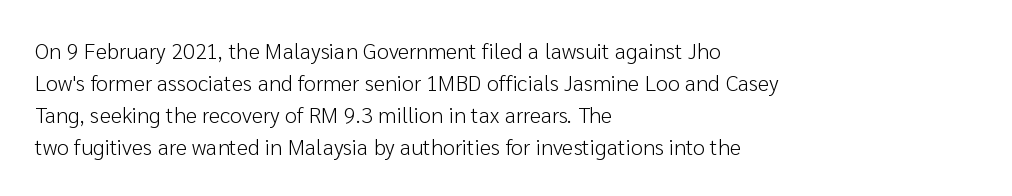
This sample uses an upright cut, with every glyph sitting square on the baseline. Check the space under the baseline: it is left empty. These lines are set flush left with a ragged right edge. Weight: not bold — regular or lighter.
